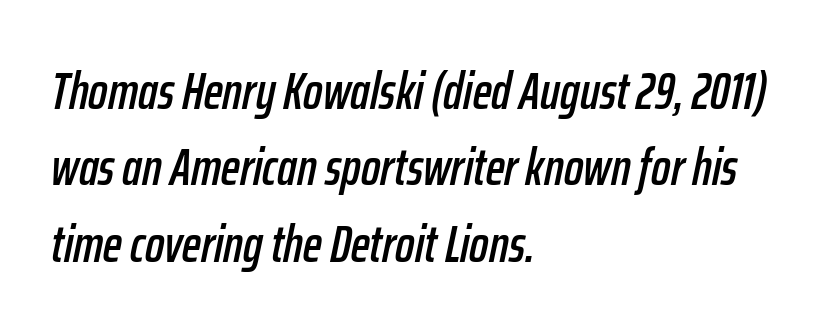
Q: Is the text italic (slanted)? A: Yes, it leans right by about 12 degrees.
Q: Is the text underlined? A: No.
Q: How is the paragraph aligned? A: Left-aligned.
Q: Is the spacing between letters normal or unusually wide? A: Normal.
Q: Is the spacing between lines tight, normal or loose? A: Normal.
Q: Width (condensed, normal, or wide)? A: Condensed.
Q: Stroke contrast? A: Low.
Q: x-height? A: Medium.
Q: Monospaced? A: No.
